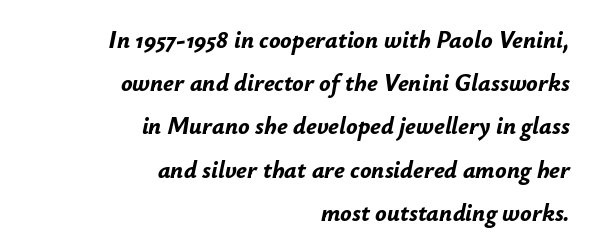
Just letters on the line, the space beneath them empty. A typesetter would call this zero additional tracking. Typeset ragged left — the right edge is the straight one. Every letter is thick-stroked: bold, no question.
